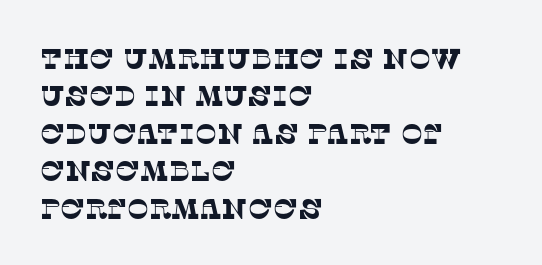
Vertically, the passage feels balanced, rows spaced as you'd expect. Each line starts at the same left margin while the right side varies. Character widths vary here, with narrow letters taking less room than wide ones. The area under the type is left untouched. Stroke terminals: seriffed. The face used here is rendered with its standard letterfit.
